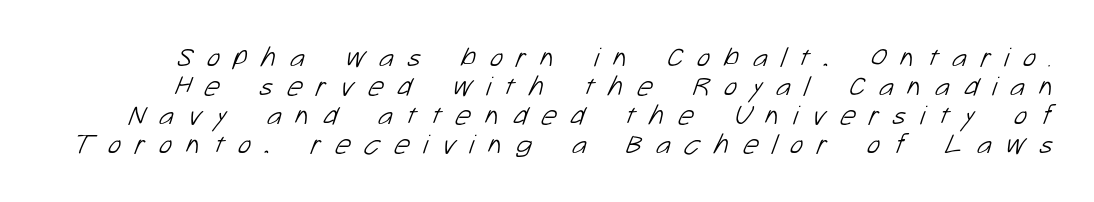
The letters advance in unequal steps, a hallmark of proportional type. Heft: none added — not bold. Letter spacing: wide. Vertically, the passage feels compressed, each row crowding the next. Descenders hang freely into open space.
